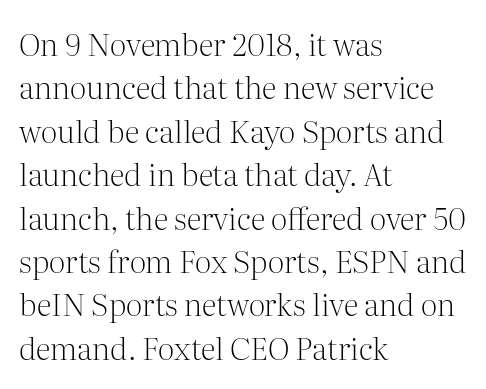
Q: Is the text bold? A: No.
Q: Is the text italic (slanted)? A: No, it is upright.
Q: Is the typeface a serif or a sans-serif typeface? A: Serif.
Q: Is the text underlined? A: No.
Q: How is the paragraph aligned? A: Left-aligned.
Q: Is the spacing between letters normal or unusually wide? A: Normal.
Q: Is the spacing between lines tight, normal or loose? A: Normal.
Q: Width (condensed, normal, or wide)? A: Normal.
Q: Stroke contrast? A: Medium.
Q: x-height? A: Medium.
Q: Monospaced? A: No.
